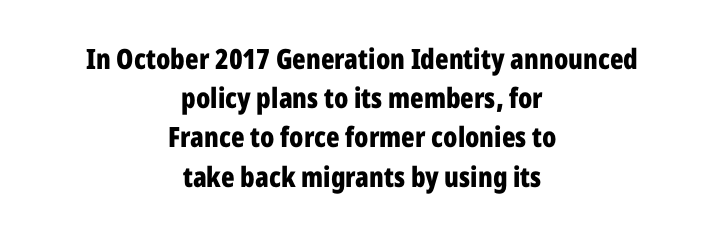
The passage shown is not underscored anywhere. The specimen reads as upright at a glance. Normally led — the rows are evenly, conventionally spaced. The lines are quadded center.
